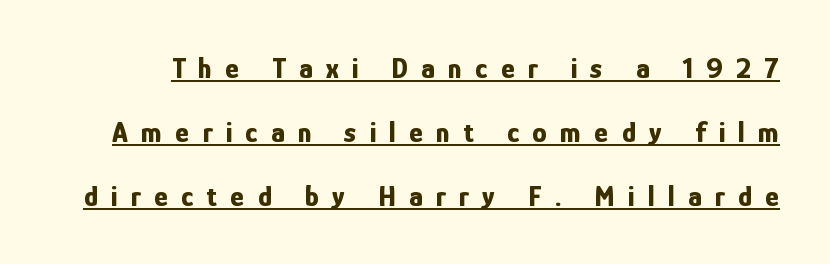
Q: Is the text bold? A: Yes.
Q: Is the text italic (slanted)? A: No, it is upright.
Q: Is the typeface a serif or a sans-serif typeface? A: Sans-serif.
Q: Is the text underlined? A: Yes.
Q: Is the spacing between letters normal or unusually wide? A: Unusually wide.
Q: Is the spacing between lines tight, normal or loose? A: Loose.
Q: Width (condensed, normal, or wide)? A: Condensed.
Q: Stroke contrast? A: Low.
Q: x-height? A: Medium.
Q: Monospaced? A: No.
